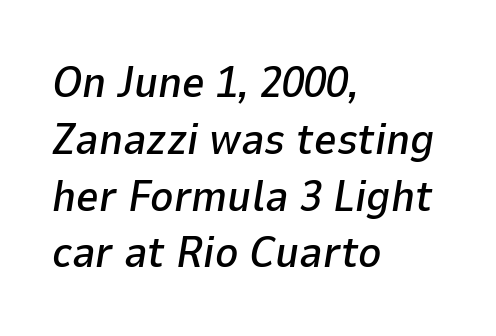
The image shows 44 px text type, italic (leaning right); set left-aligned, normal line spacing (1.29x), normal letter spacing, not underlined; low stroke contrast and a medium x-height.
